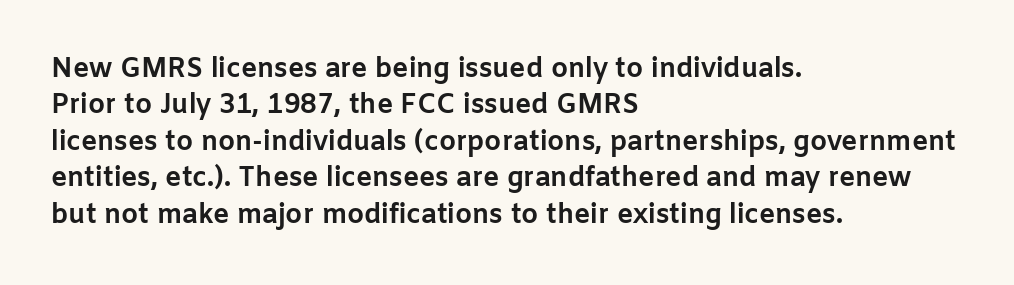
{"italic": "no", "bold": "yes", "underline": "no", "align": "left", "line_spacing": "normal", "line_spacing_ratio": 1.35, "letter_spacing": "normal", "letter_spacing_em": 0.0, "glyph_px": 27}
